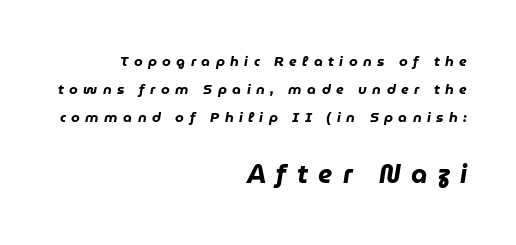
Regarding leading, the lines here are spaced well apart. How heavy is the stroke? Heavy — this is a bold. The emphasis by scale lands on block number two, below. Glyph-to-glyph distance is far greater than everyday printed text. These lines stack with their right ends in a neat column.
